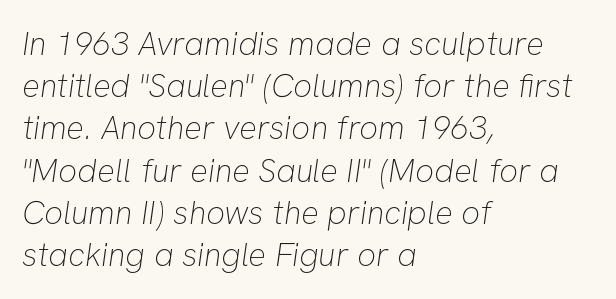
Q: Is the text bold? A: No.
Q: Is the typeface a serif or a sans-serif typeface? A: Sans-serif.
Q: Is the text underlined? A: No.
Q: How is the paragraph aligned? A: Left-aligned.
Q: Is the spacing between letters normal or unusually wide? A: Normal.
Q: Is the spacing between lines tight, normal or loose? A: Normal.
Q: Width (condensed, normal, or wide)? A: Normal.
Q: Stroke contrast? A: Low.
Q: x-height? A: Medium.
Q: Monospaced? A: No.
